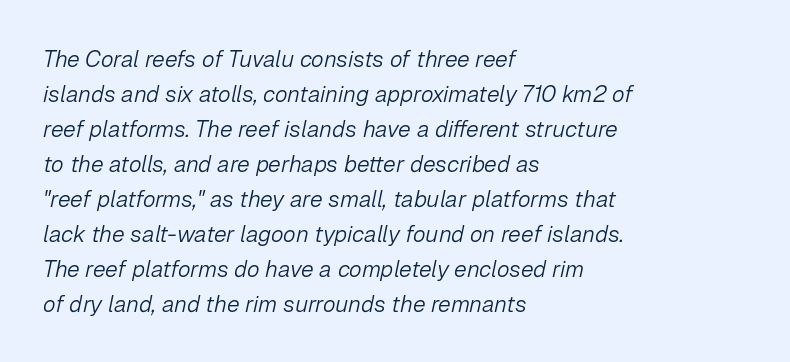
All the whitespace from short lines collects on the right. These glyphs show unthickened strokes, regular width or finer. These lines keep a tight, regular rhythm from letter to letter. Clear beneath every line of the passage. Vertically, the passage feels balanced, rows spaced as you'd expect. Tall strokes in this sample are angled rather than plumb.
